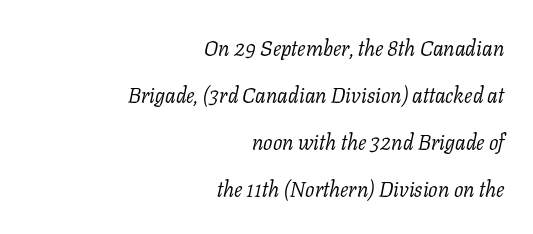
{"italic": "yes", "lean": "right", "slant_degrees": 11, "bold": "no", "underline": "no", "align": "right", "line_spacing": "loose", "line_spacing_ratio": 2.24, "letter_spacing": "normal", "letter_spacing_em": 0.0, "glyph_px": 21}
